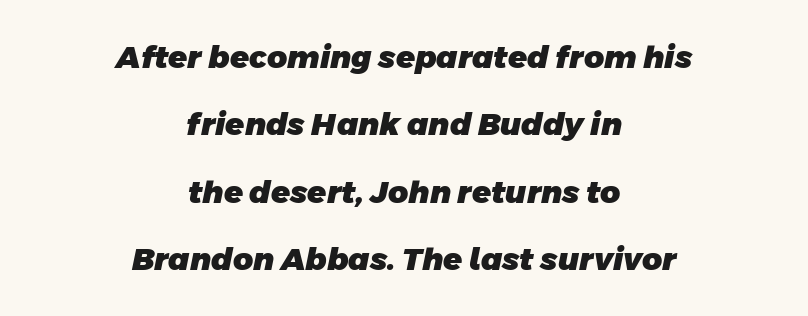
A typesetter would call this zero additional tracking. The specimen omits any rule beneath the text block's lines. Is the type bold? Yes — the strokes are clearly thick and heavy. The line-height multiplier appears high, well above default. Proportional: the letters do not fall into vertical columns. Casual observation: everything's sitting right in the middle.
